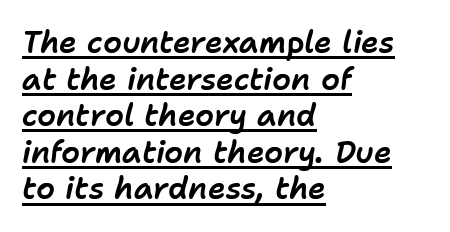
The image shows 30 px text type, italic (leaning right); set left-aligned, line spacing 1.22x, normal letter spacing, underlined; low stroke contrast and a medium x-height.
